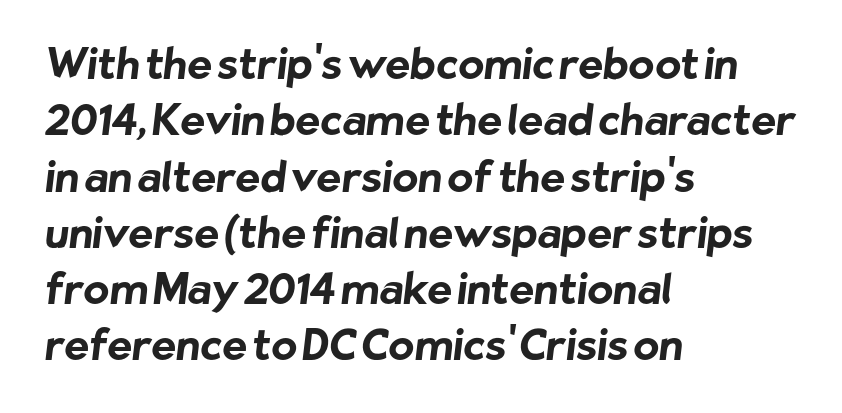
Q: Is the text bold? A: Yes.
Q: Is the typeface a serif or a sans-serif typeface? A: Sans-serif.
Q: Is the text underlined? A: No.
Q: How is the paragraph aligned? A: Left-aligned.
Q: Is the spacing between letters normal or unusually wide? A: Normal.
Q: Is the spacing between lines tight, normal or loose? A: Normal.
Q: Width (condensed, normal, or wide)? A: Normal.
Q: Stroke contrast? A: Low.
Q: x-height? A: Medium.
Q: Monospaced? A: No.
